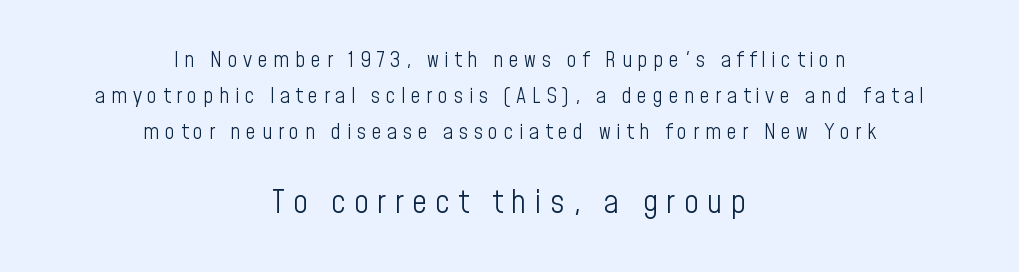
The image shows 33 px light, condensed sans-serif type, upright; set centered, normal line spacing (1.64x), unusually wide letter spacing (+0.25 em), not underlined; the second (bottom) block is 1.5x larger; low stroke contrast and a medium x-height.
